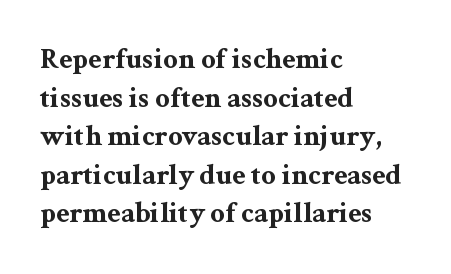
Q: Is the text bold? A: Yes.
Q: Is the text italic (slanted)? A: No, it is upright.
Q: Is the typeface a serif or a sans-serif typeface? A: Serif.
Q: Is the text underlined? A: No.
Q: How is the paragraph aligned? A: Left-aligned.
Q: Is the spacing between letters normal or unusually wide? A: Normal.
Q: Is the spacing between lines tight, normal or loose? A: Normal.
Q: Width (condensed, normal, or wide)? A: Wide.
Q: Stroke contrast? A: Medium.
Q: x-height? A: Medium.
Q: Monospaced? A: No.
